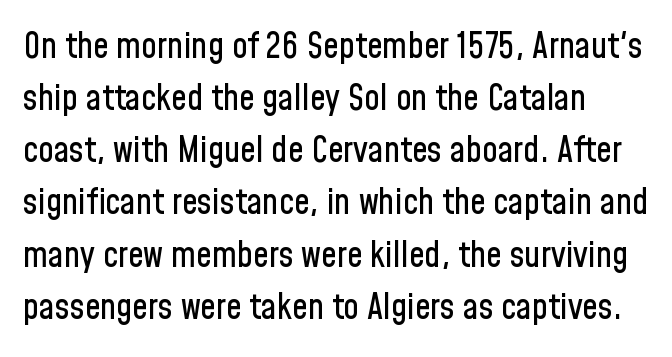
Evenly set lines give the paragraph a standard silhouette. Italic: no, the glyphs are upright roman. Just letters on the line, the space beneath them empty. How are the letters spaced? Ordinarily, with no added tracking. These lines are rendered in a variable-pitch font.
